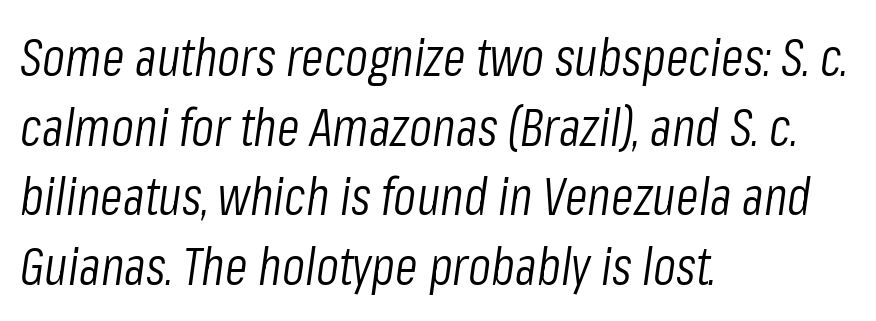
{"italic": "yes", "lean": "right", "slant_degrees": 8, "bold": "no", "weight": "light", "width": "condensed", "stroke_contrast": "low", "x_height": "medium", "monospaced": "no", "underline": "no", "align": "left", "line_spacing": "normal", "line_spacing_ratio": 1.34, "letter_spacing": "normal", "letter_spacing_em": 0.0, "glyph_px": 52}
